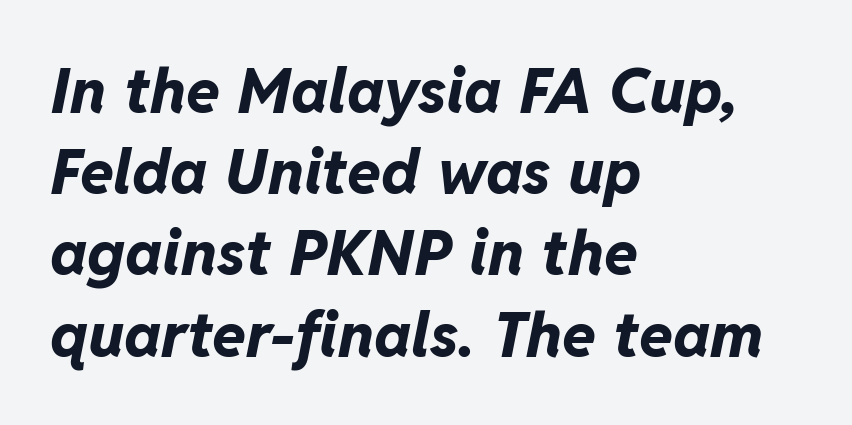
The image shows 62 px bold type, italic (leaning right); set left-aligned, normal line spacing (1.31x), normal letter spacing, not underlined; low stroke contrast and a medium x-height.
